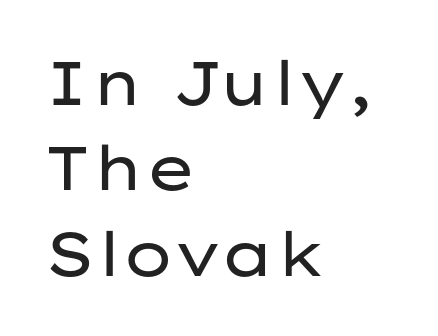
Q: Is the text bold? A: No.
Q: Is the text italic (slanted)? A: No, it is upright.
Q: Is the typeface a serif or a sans-serif typeface? A: Sans-serif.
Q: Is the text underlined? A: No.
Q: How is the paragraph aligned? A: Left-aligned.
Q: Is the spacing between letters normal or unusually wide? A: Normal.
Q: Is the spacing between lines tight, normal or loose? A: Normal.
Q: Width (condensed, normal, or wide)? A: Wide.
Q: Stroke contrast? A: Low.
Q: x-height? A: Medium.
Q: Monospaced? A: No.
